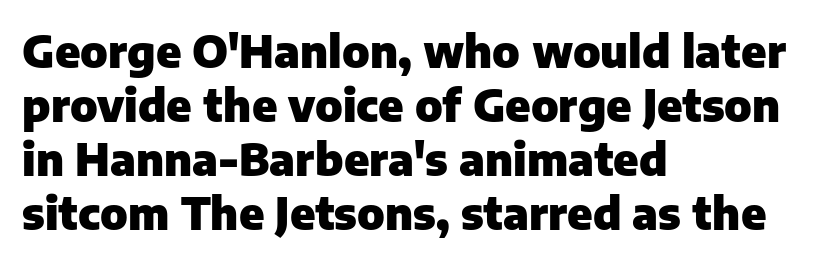
Q: Is the text bold? A: Yes.
Q: Is the text italic (slanted)? A: No, it is upright.
Q: Is the typeface a serif or a sans-serif typeface? A: Sans-serif.
Q: Is the text underlined? A: No.
Q: How is the paragraph aligned? A: Left-aligned.
Q: Is the spacing between letters normal or unusually wide? A: Normal.
Q: Width (condensed, normal, or wide)? A: Normal.
Q: Stroke contrast? A: Low.
Q: x-height? A: Medium.
Q: Monospaced? A: No.
